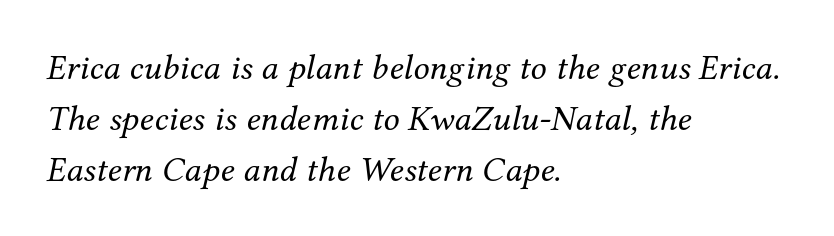
An italicized treatment has been applied to the whole sample. Here the designer chose a conventional face with non-uniform glyph widths. The letterforms sit shoulder to shoulder at normal distance. No word sits above an underline. Look at the bottom of the vertical strokes: they flare into serifs here. Weight class: somewhere from thin through regular.
